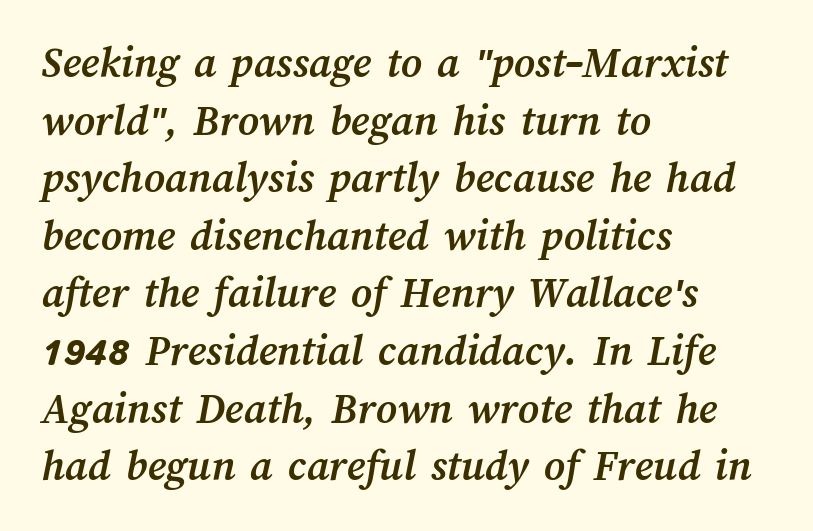
{"bold": "yes", "weight": "semibold", "width": "normal", "stroke_contrast": "medium", "x_height": "medium", "monospaced": "no", "underline": "no", "align": "left", "line_spacing": "normal", "line_spacing_ratio": 1.28, "letter_spacing": "normal", "letter_spacing_em": 0.0, "glyph_px": 45}
